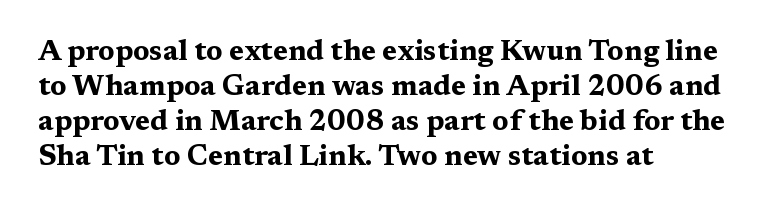
Q: Is the text bold? A: Yes.
Q: Is the text italic (slanted)? A: No, it is upright.
Q: Is the typeface a serif or a sans-serif typeface? A: Serif.
Q: Is the text underlined? A: No.
Q: How is the paragraph aligned? A: Left-aligned.
Q: Is the spacing between letters normal or unusually wide? A: Normal.
Q: Width (condensed, normal, or wide)? A: Wide.
Q: Stroke contrast? A: Medium.
Q: x-height? A: Medium.
Q: Monospaced? A: No.
